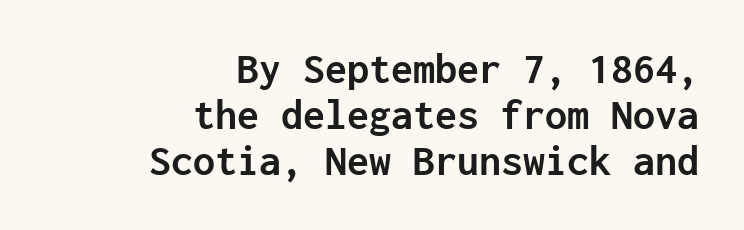
A typesetter would mark this as roman, not italic. Interline gaps are noticeably narrow in this sample. Notice how the passage keeps a crisp vertical edge on the right only. A typesetter would label this face a sans. The letterforms sit shoulder to shoulder at normal distance.
